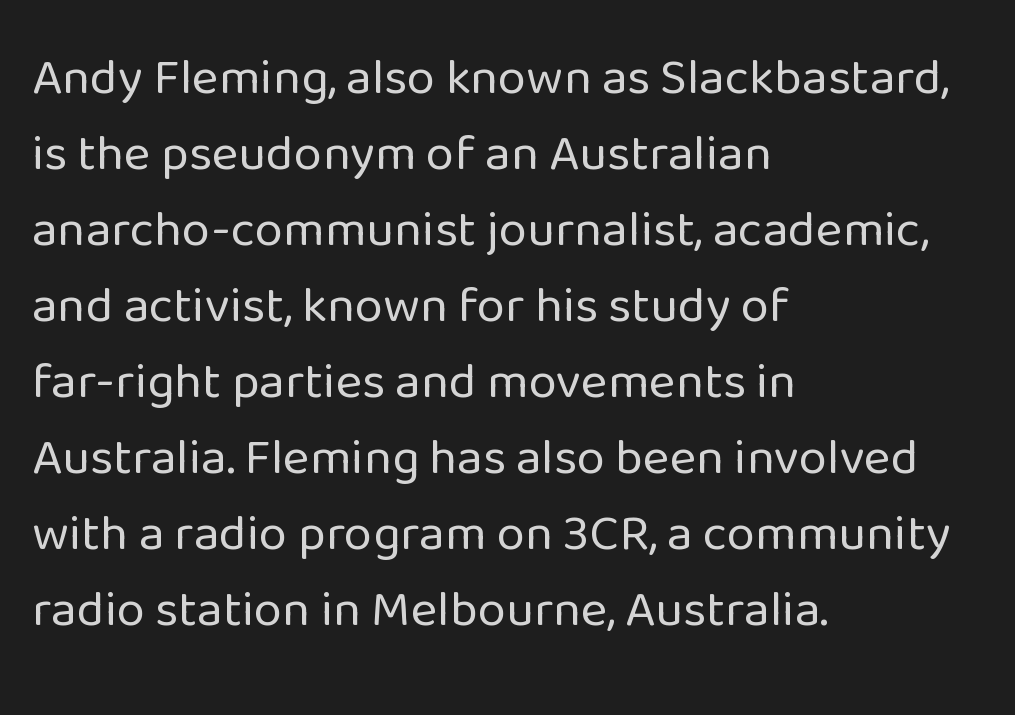
The rendering shows plain stroke endings on the letterforms — a sans-serif design. The letterforms sit shoulder to shoulder at normal distance. Spacing verdict: proportional, widths tailored to each character. No word sits above an underline. The axis of the letterforms is exactly vertical.
